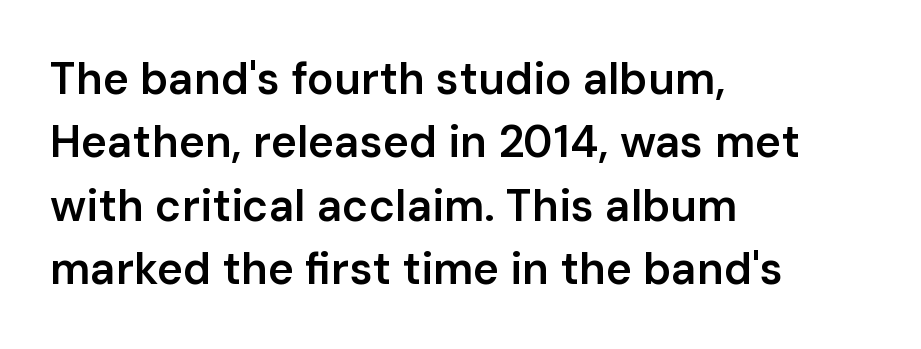
The image shows 44 px semibold sans-serif type, upright; set left-aligned, normal line spacing (1.44x), normal letter spacing, not underlined; low stroke contrast and a medium x-height.
